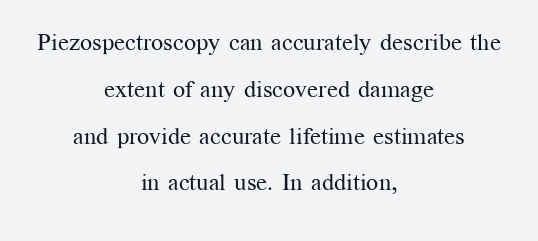
Q: Is the text bold? A: No.
Q: Is the text italic (slanted)? A: No, it is upright.
Q: Is the text underlined? A: No.
Q: How is the paragraph aligned? A: Centered.
Q: Is the spacing between letters normal or unusually wide? A: Normal.
Q: Is the spacing between lines tight, normal or loose? A: Loose.
